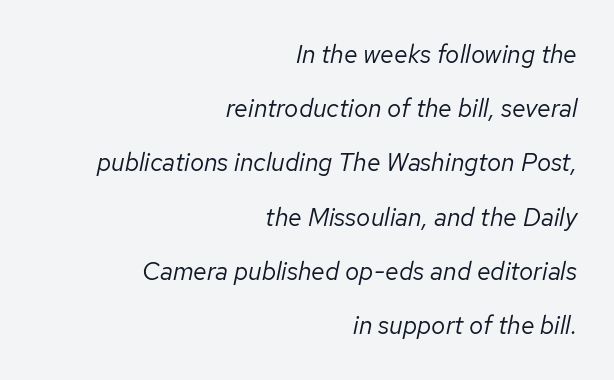
Nothing heavy about these letters — not bold at all. Quick note: underline off. This sample trades compactness for vertical openness between lines. A typesetter would call this zero additional tracking. A flush-right, rag-left setting is used for this passage. The specimen reads as italic at a glance.
